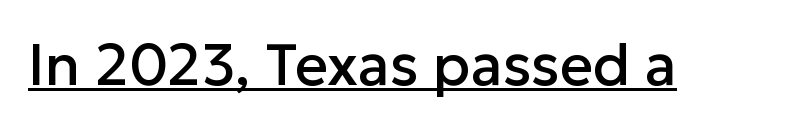
{"serif": "no", "italic": "no", "width": "normal", "stroke_contrast": "low", "x_height": "medium", "monospaced": "no", "underline": "yes", "letter_spacing": "normal", "letter_spacing_em": 0.0, "glyph_px": 58}
